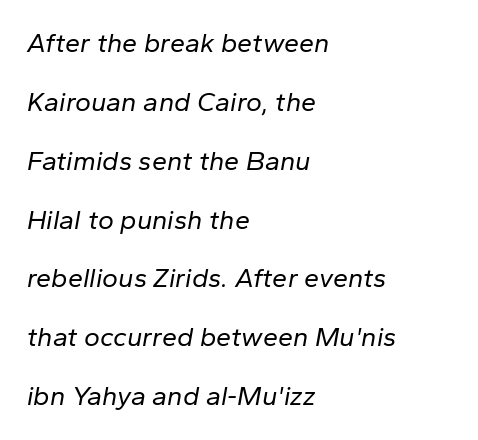
These lines are set flush left with a ragged right edge. Reading down the column, the eye jumps a long way to each next line. The letterforms sit at book weight or below. Underline: absent. This is oblique type, the kind used for emphasis or titles. Default kerning and tracking; the words read as compact shapes.
